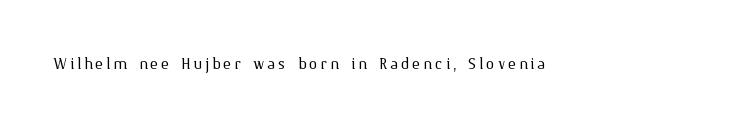
Nope, not italic — everything's standing straight. Weight: regular or lighter. This rendering features lettering with no underline.
